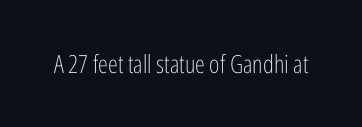
The rendering keeps characters at their native spacing. The font sits on the lighter half of the weight spectrum, regular included. Quick note: underline off. Is there any slant? The stems are plumb.
